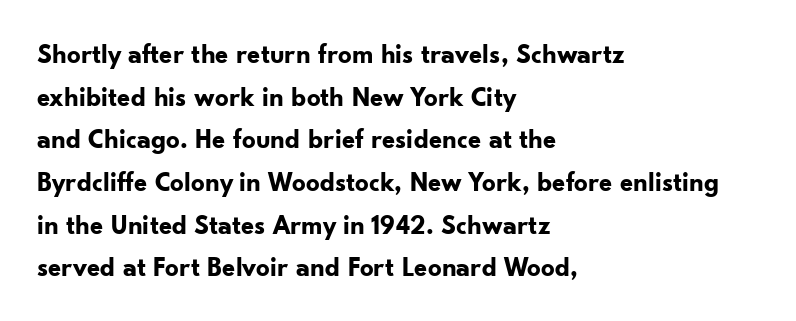
{"italic": "no", "bold": "yes", "underline": "no", "align": "left", "line_spacing": "normal", "line_spacing_ratio": 1.58, "letter_spacing": "normal", "letter_spacing_em": 0.0, "glyph_px": 27}
